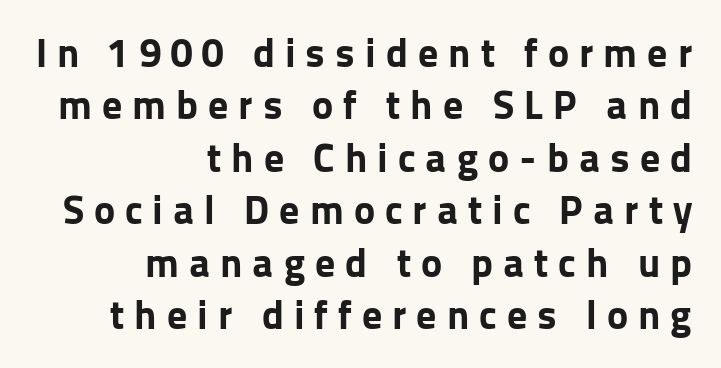
{"serif": "no", "italic": "no", "bold": "yes", "weight": "bold", "width": "normal", "stroke_contrast": "low", "x_height": "medium", "monospaced": "no", "underline": "no", "align": "right", "line_spacing": "normal", "line_spacing_ratio": 1.31, "letter_spacing": "wide", "letter_spacing_em": 0.25, "glyph_px": 40}
